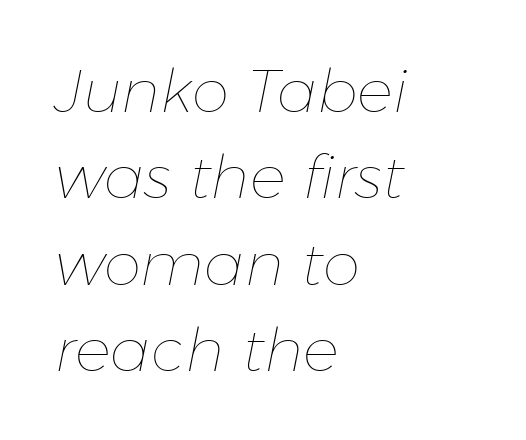
{"italic": "yes", "lean": "right", "slant_degrees": 11, "bold": "no", "weight": "thin", "width": "normal", "stroke_contrast": "low", "x_height": "medium", "monospaced": "no", "underline": "no", "align": "left", "line_spacing": "normal", "line_spacing_ratio": 1.44, "letter_spacing": "normal", "letter_spacing_em": 0.0, "glyph_px": 60}
